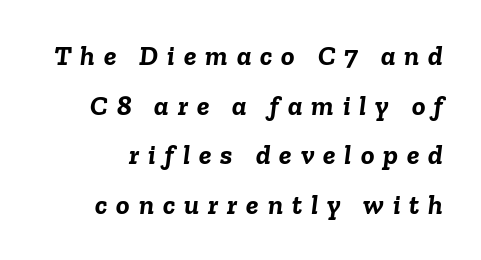
The letters are slanted; this is an italic face. Rule under the text: the space is simply empty. The type is letterspaced generously, with wide tracking. A typesetter would call this proportional, since set widths differ per character. Is the type bold? Yes — the strokes are clearly thick and heavy.
